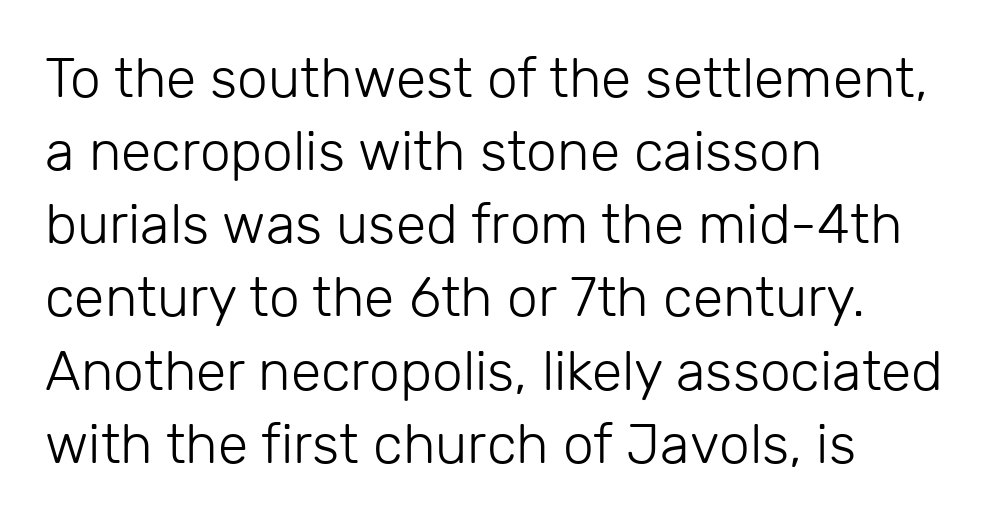
No italicization has been applied; the sample stays upright. The letters advance in unequal steps, a hallmark of proportional type. The gaps between neighbouring characters are ordinary and unremarkable. The ragged edge is on the right, which tells us the setting is flush left.
